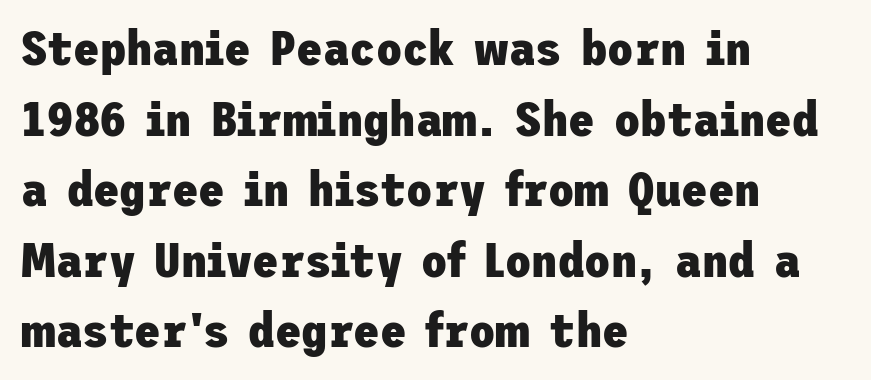
Q: Is the text bold? A: Yes.
Q: Is the text italic (slanted)? A: No, it is upright.
Q: Is the typeface a serif or a sans-serif typeface? A: Sans-serif.
Q: Is the text underlined? A: No.
Q: How is the paragraph aligned? A: Left-aligned.
Q: Is the spacing between letters normal or unusually wide? A: Normal.
Q: Is the spacing between lines tight, normal or loose? A: Normal.
Q: Width (condensed, normal, or wide)? A: Normal.
Q: Stroke contrast? A: Low.
Q: x-height? A: Medium.
